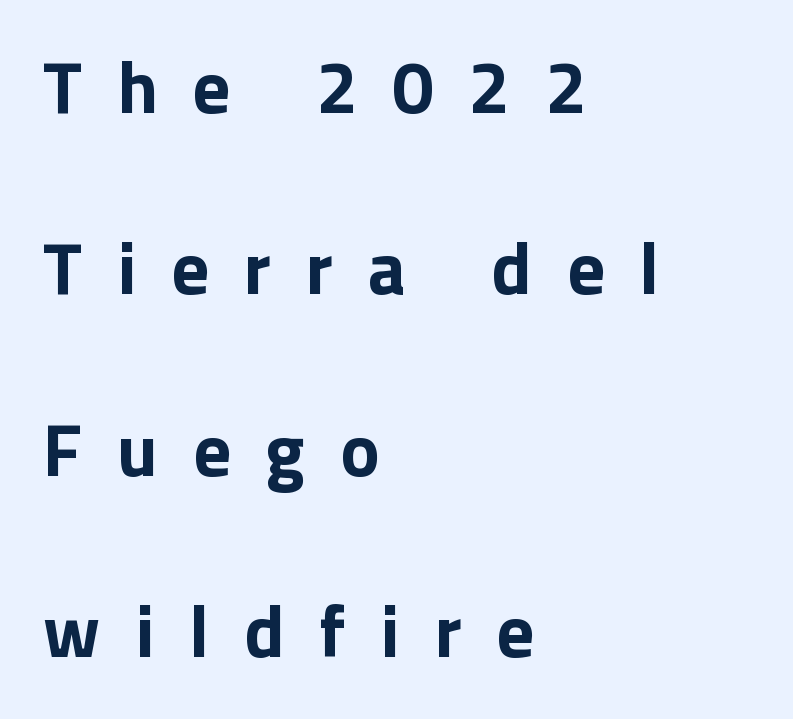
Q: Is the text bold? A: Yes.
Q: Is the text italic (slanted)? A: No, it is upright.
Q: Is the typeface a serif or a sans-serif typeface? A: Sans-serif.
Q: Is the text underlined? A: No.
Q: How is the paragraph aligned? A: Left-aligned.
Q: Is the spacing between letters normal or unusually wide? A: Unusually wide.
Q: Is the spacing between lines tight, normal or loose? A: Loose.
Q: Width (condensed, normal, or wide)? A: Normal.
Q: Stroke contrast? A: Low.
Q: x-height? A: Medium.
Q: Monospaced? A: No.
